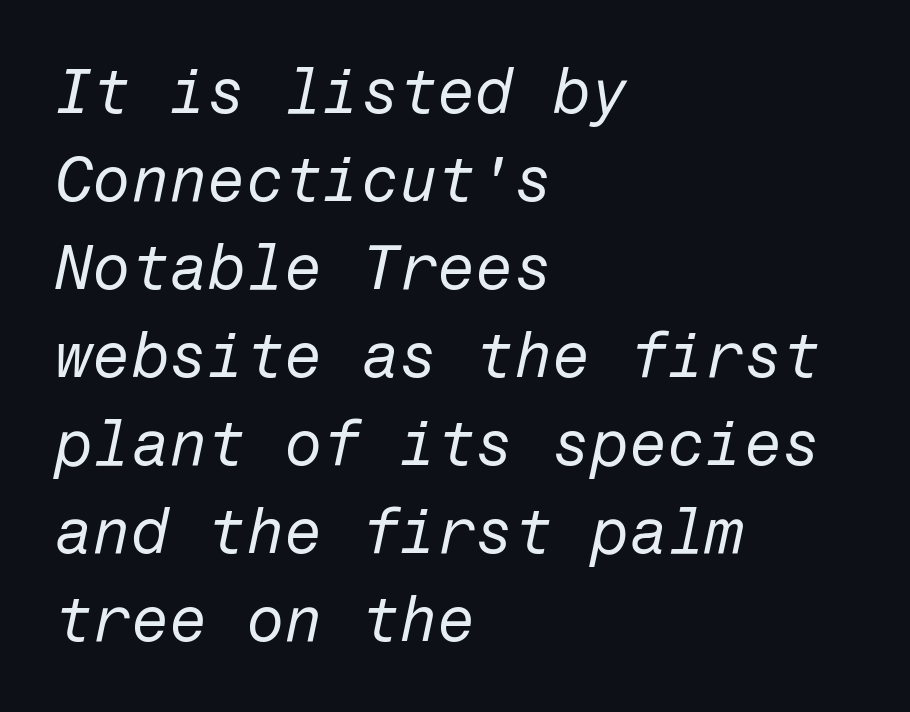
Q: Is the text bold? A: No.
Q: Is the text italic (slanted)? A: Yes, it leans right by about 12 degrees.
Q: Is the text underlined? A: No.
Q: How is the paragraph aligned? A: Left-aligned.
Q: Is the spacing between letters normal or unusually wide? A: Normal.
Q: Is the spacing between lines tight, normal or loose? A: Normal.
Q: Width (condensed, normal, or wide)? A: Normal.
Q: Stroke contrast? A: Low.
Q: x-height? A: Medium.
